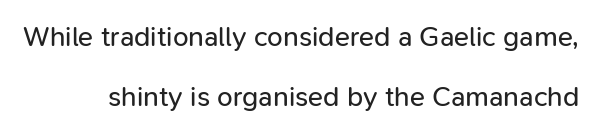
The image shows 28 px regular-weight sans-serif type, upright; set loose line spacing (2.16x), normal letter spacing, not underlined; low stroke contrast and a medium x-height.
